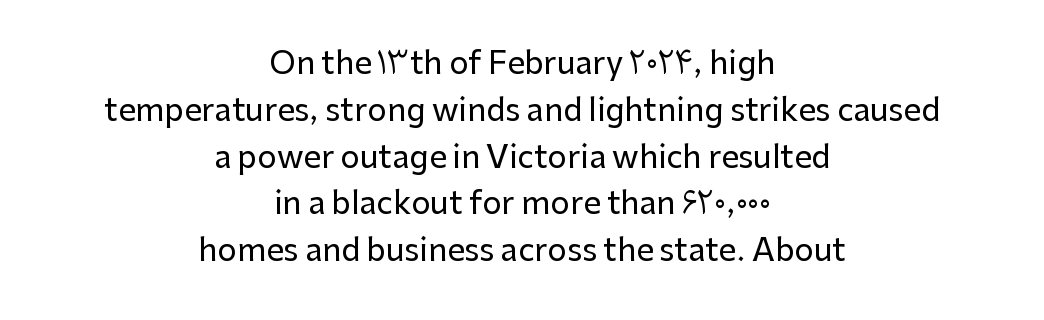
{"serif": "no", "italic": "no", "width": "normal", "stroke_contrast": "low", "x_height": "medium", "monospaced": "no", "underline": "no", "align": "center", "line_spacing": "normal", "line_spacing_ratio": 1.51, "letter_spacing": "normal", "letter_spacing_em": 0.0, "glyph_px": 31}
